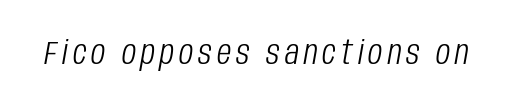
The image shows 33 px light, condensed type, italic (leaning right); set not underlined; low stroke contrast and a large x-height.
